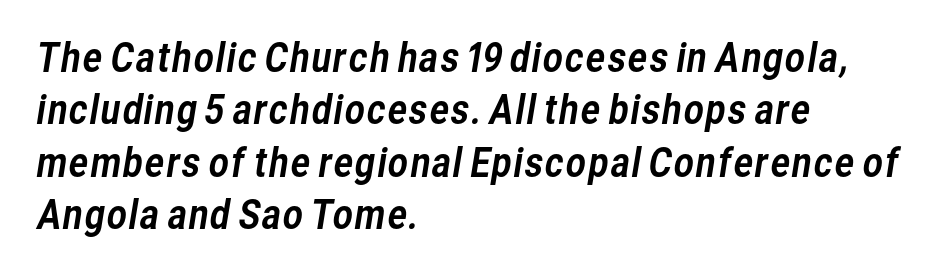
The image shows 39 px sans-serif type; set left-aligned, normal line spacing (1.34x), normal letter spacing, not underlined; low stroke contrast and a medium x-height.
